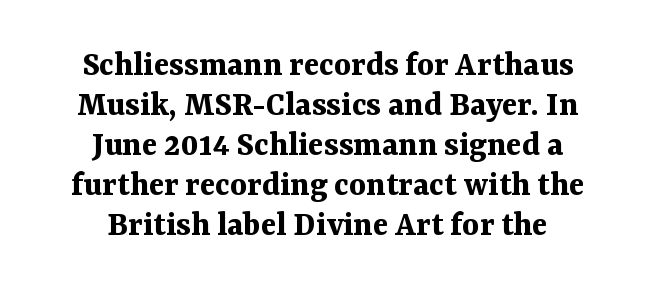
The image shows 36 px bold serif type, upright; set centered, tight line spacing (1.11x), normal letter spacing, not underlined; medium stroke contrast and a medium x-height.
